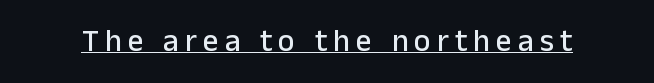
Regarding serifs, this sample does without them. The sample's only ornament is a line tracing under the words. Is this a fixed-width face? No — the glyphs have proportional, varying widths. The line texture is sparse and dotted thanks to wide tracking.
